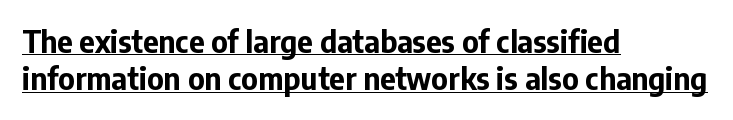
The image shows 30 px bold sans-serif type, upright; set left-aligned, line spacing 1.24x, normal letter spacing, underlined; low stroke contrast and a medium x-height.
